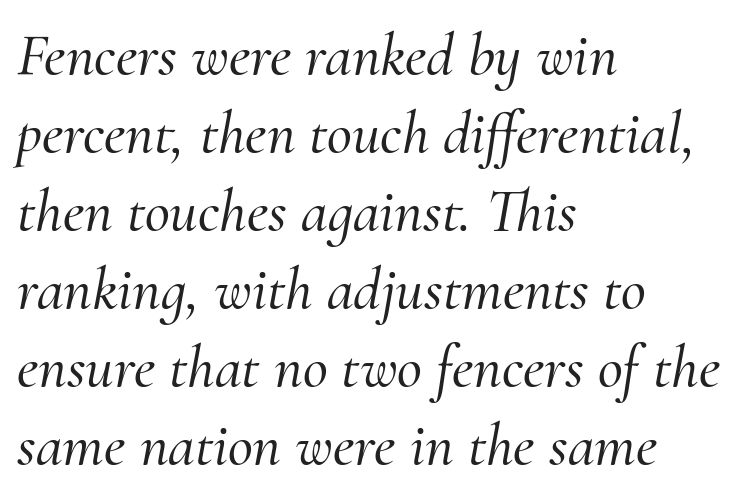
Q: Is the text italic (slanted)? A: Yes, it leans right by about 10 degrees.
Q: Is the typeface a serif or a sans-serif typeface? A: Serif.
Q: Is the text underlined? A: No.
Q: How is the paragraph aligned? A: Left-aligned.
Q: Is the spacing between letters normal or unusually wide? A: Normal.
Q: Is the spacing between lines tight, normal or loose? A: Normal.
Q: Width (condensed, normal, or wide)? A: Normal.
Q: Stroke contrast? A: Medium.
Q: x-height? A: Small.
Q: Monospaced? A: No.
